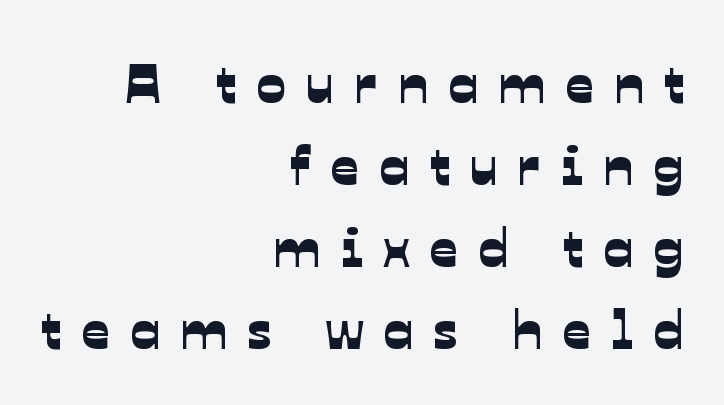
The image shows 55 px sans-serif type; set right-aligned, normal line spacing (1.49x), unusually wide letter spacing (+0.37 em), not underlined; low stroke contrast and a medium x-height.
